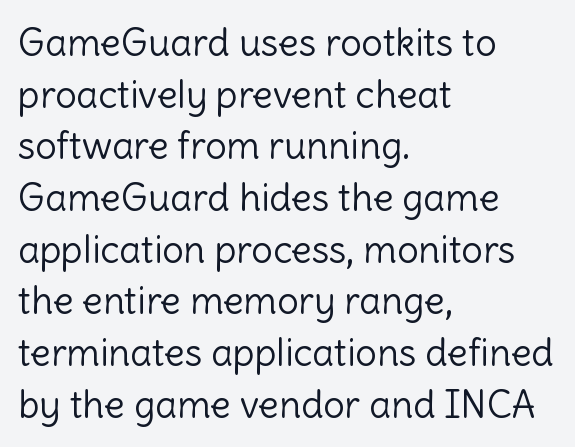
Weight: regular or lighter. Leading matches the norm, producing a regular column. No feet cap the strokes, marking this as sans-serif type. There is no visible air inserted between adjacent glyphs. Posture: straight, roman, zero tilt. This rendering features lettering with no underline.
